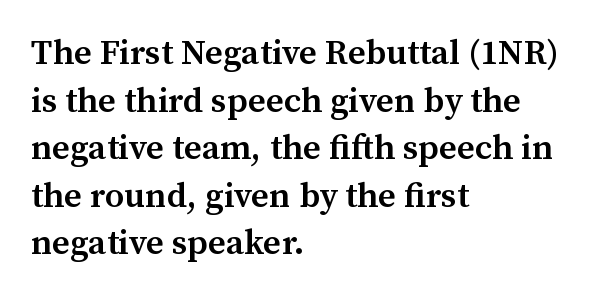
{"serif": "yes", "italic": "no", "bold": "semi", "weight": "semibold", "width": "normal", "stroke_contrast": "medium", "x_height": "medium", "monospaced": "no", "underline": "no", "align": "left", "line_spacing": "normal", "line_spacing_ratio": 1.36, "letter_spacing": "normal", "letter_spacing_em": 0.0, "glyph_px": 35}
